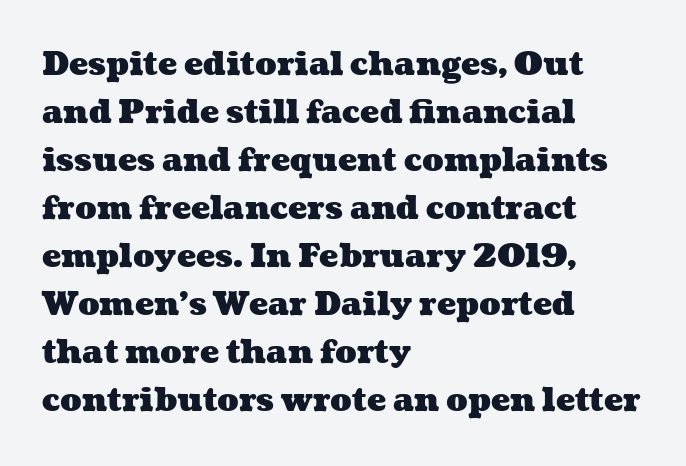
The lines are quadded left. Set as a true bold cut, around the 700 mark. This rendering features lettering with no underline. Leading: standard.
